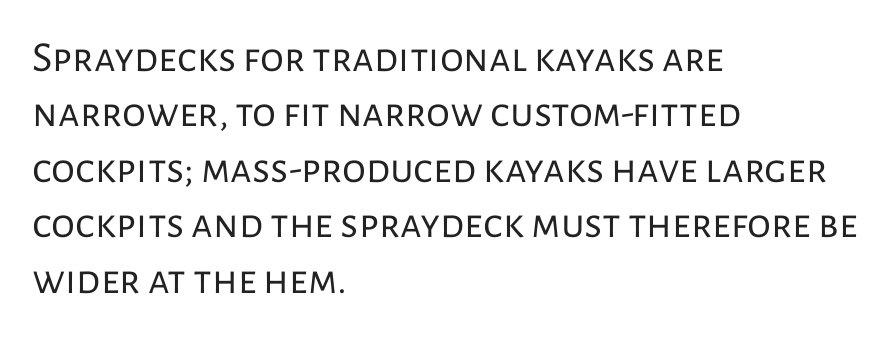
Q: Is the text bold? A: No.
Q: Is the text italic (slanted)? A: No, it is upright.
Q: Is the typeface a serif or a sans-serif typeface? A: Sans-serif.
Q: Is the text underlined? A: No.
Q: How is the paragraph aligned? A: Left-aligned.
Q: Is the spacing between letters normal or unusually wide? A: Normal.
Q: Is the spacing between lines tight, normal or loose? A: Normal.
Q: Width (condensed, normal, or wide)? A: Normal.
Q: Stroke contrast? A: Low.
Q: x-height? A: Medium.
Q: Monospaced? A: No.
